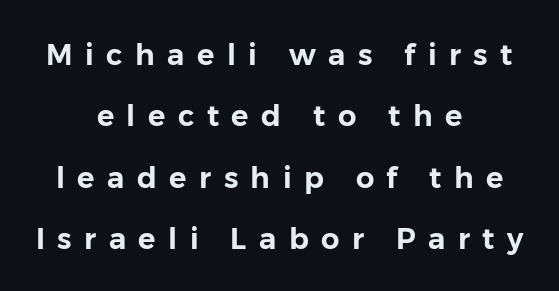
To sum up the face: it is a sans, with no serifs. Centered paragraph, ragged on both sides. Notice the wide empty band between every row — that's loose leading. No italicization has been applied; the sample stays upright. Is the letter spacing exaggerated? Yes — the characters are pushed far apart. The face used here is proportionally spaced, like ordinary book or web type.
